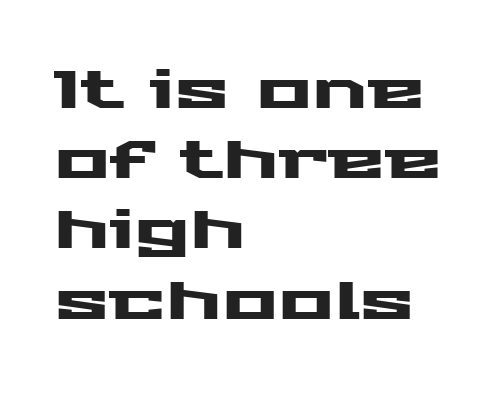
{"serif": "no", "italic": "no", "width": "wide", "stroke_contrast": "medium", "x_height": "medium", "monospaced": "no", "underline": "no", "align": "left", "line_spacing": "normal", "line_spacing_ratio": 1.35, "letter_spacing": "normal", "letter_spacing_em": 0.0, "glyph_px": 52}
